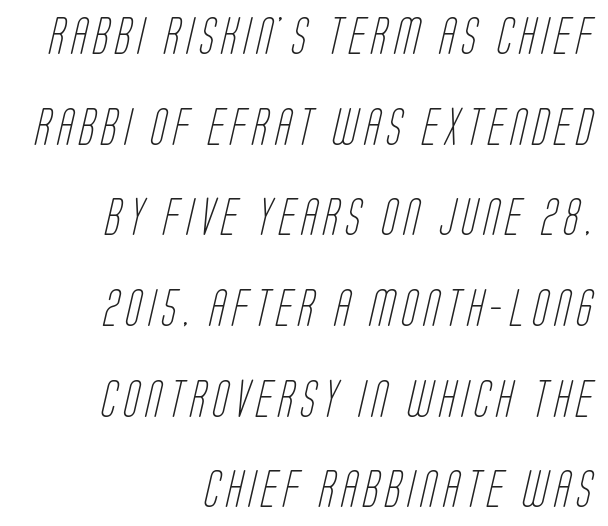
Clear beneath every line of the passage. The setting favours the right margin, as signatures and pull-quotes sometimes do. The passage shown stacks its lines with a broad gap. Is this a fixed-width face? No — the glyphs have proportional, varying widths. Serifs: no, the terminals of the letterforms are clean. Ink coverage per letter is moderate at most.
